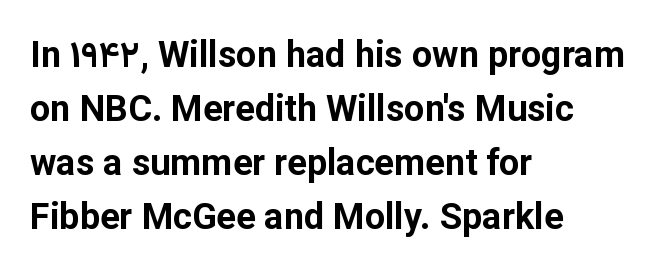
The image shows 36 px bold sans-serif type, upright; set left-aligned, normal line spacing (1.5x), normal letter spacing, not underlined; low stroke contrast and a medium x-height.
